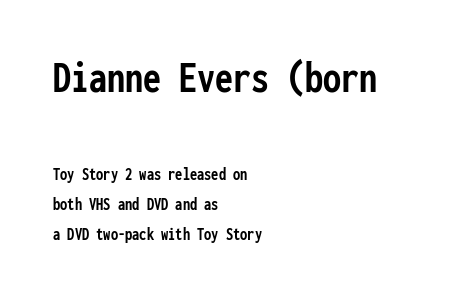
{"serif": "no", "italic": "no", "bold": "yes", "weight": "semibold", "width": "condensed", "stroke_contrast": "low", "x_height": "medium", "monospaced": "yes", "underline": "no", "align": "left", "line_spacing": "normal", "line_spacing_ratio": 1.67, "letter_spacing": "normal", "letter_spacing_em": 0.0, "larger_block": "first", "size_ratio": 2.5, "glyph_px": 45}
